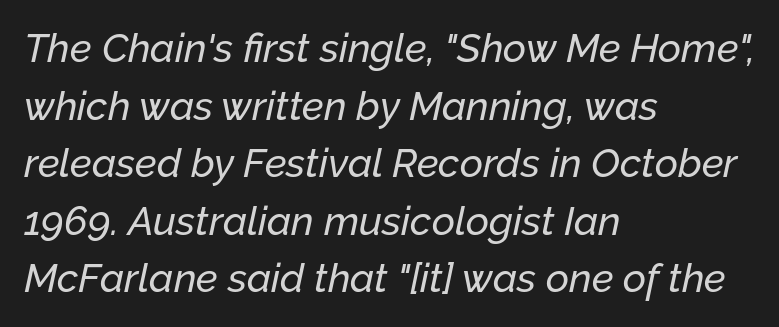
{"italic": "yes", "lean": "right", "slant_degrees": 12, "width": "normal", "stroke_contrast": "low", "x_height": "medium", "monospaced": "no", "underline": "no", "align": "left", "line_spacing": "normal", "line_spacing_ratio": 1.44, "letter_spacing": "normal", "letter_spacing_em": 0.0, "glyph_px": 40}
